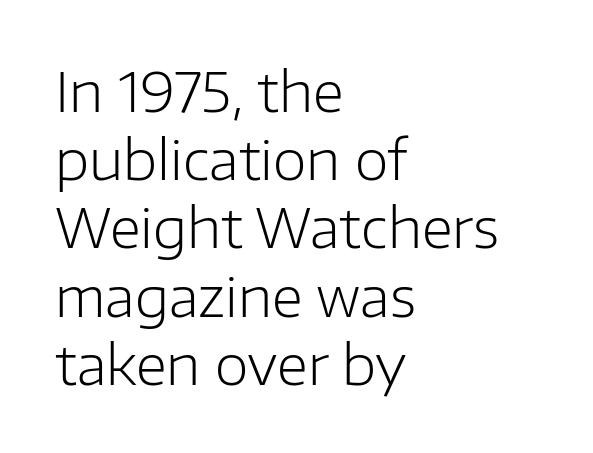
The image shows 55 px light sans-serif type, upright; set left-aligned, line spacing 1.24x, normal letter spacing, not underlined; low stroke contrast and a medium x-height.
